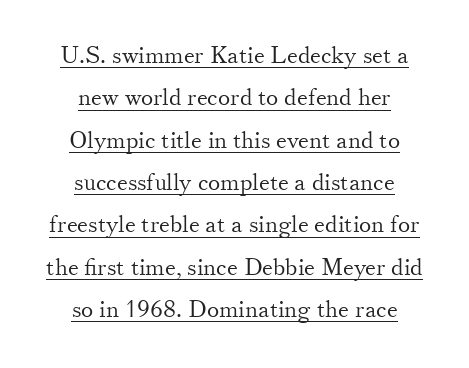
Short note: letters normally spaced. Each line of the rendering has a horizontal stroke beneath the glyphs. Heft: none added — not bold. Characters remain perfectly vertical along every line.
